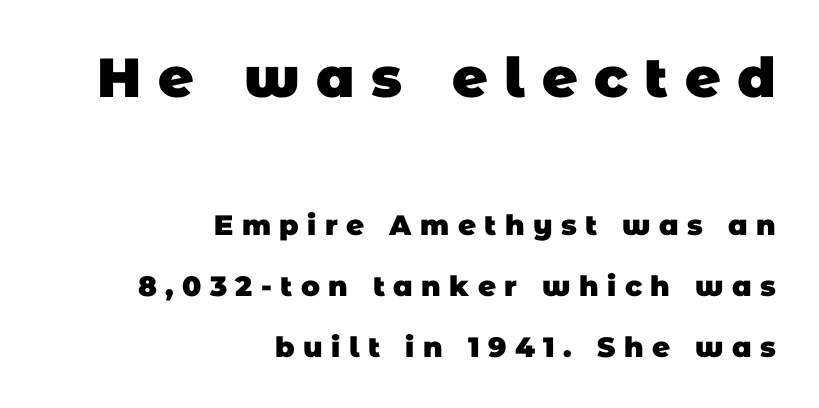
{"serif": "no", "bold": "yes", "weight": "heavy", "width": "normal", "stroke_contrast": "low", "x_height": "large", "monospaced": "no", "underline": "no", "align": "right", "line_spacing": "loose", "line_spacing_ratio": 2.18, "letter_spacing": "wide", "letter_spacing_em": 0.3, "larger_block": "first", "size_ratio": 1.96, "glyph_px": 55}
